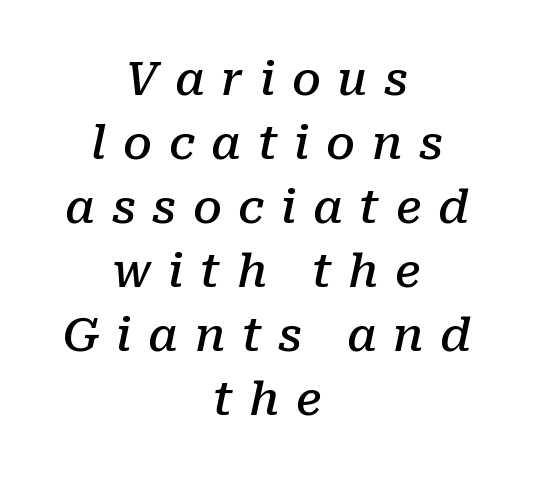
The image shows 46 px semibold serif type, italic (leaning right); set centered, normal line spacing (1.39x), unusually wide letter spacing (+0.36 em), not underlined; low stroke contrast and a medium x-height.
